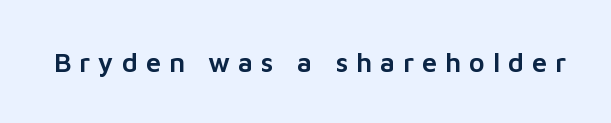
The words here are not underlined. Vertical strokes here are truly vertical. Glyph-to-glyph distance is far greater than everyday printed text.
